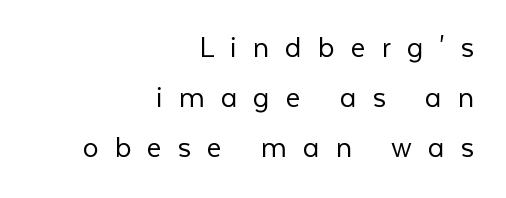
The image shows 32 px light sans-serif type, upright; set right-aligned, normal line spacing (1.57x), unusually wide letter spacing (+0.5 em), not underlined; low stroke contrast and a medium x-height.
